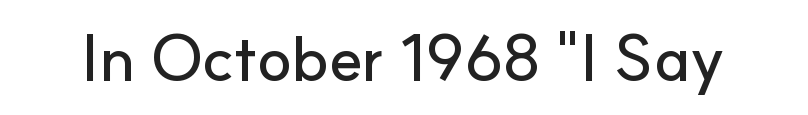
This rendering features lettering with no underline. No extra tracking has been applied to these lines. It's the straight-up-and-down kind of type. Note the varied advance widths — an 'i' is clearly narrower than an 'm'.
